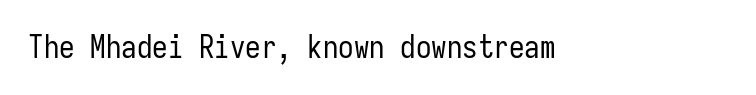
Q: Is the text bold? A: No.
Q: Is the text italic (slanted)? A: No, it is upright.
Q: Is the typeface a serif or a sans-serif typeface? A: Sans-serif.
Q: Is the text underlined? A: No.
Q: Is the spacing between letters normal or unusually wide? A: Normal.
Q: Width (condensed, normal, or wide)? A: Condensed.
Q: Stroke contrast? A: Low.
Q: x-height? A: Medium.
Q: Monospaced? A: Yes.
